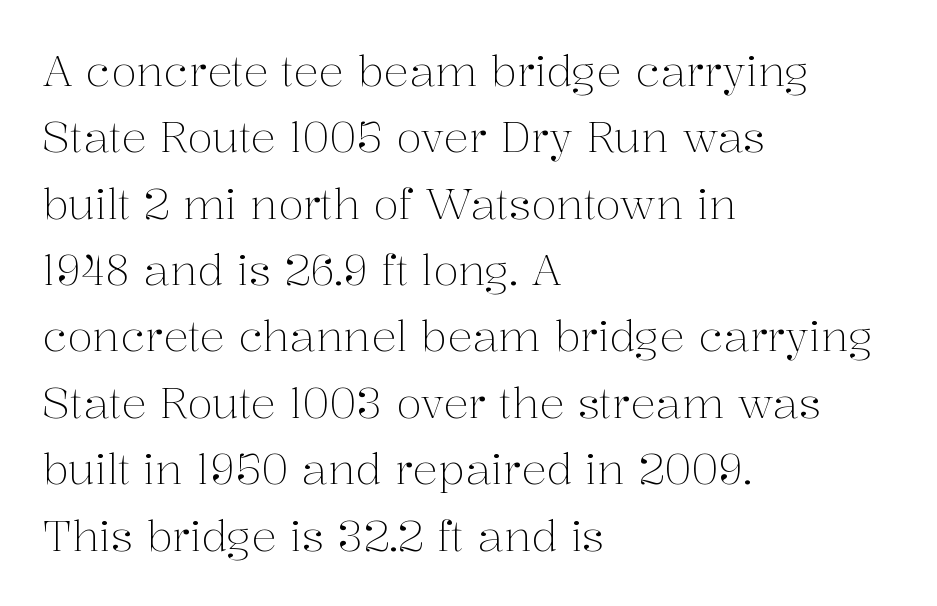
Q: Is the text bold? A: No.
Q: Is the text italic (slanted)? A: No, it is upright.
Q: Is the typeface a serif or a sans-serif typeface? A: Serif.
Q: Is the text underlined? A: No.
Q: How is the paragraph aligned? A: Left-aligned.
Q: Is the spacing between letters normal or unusually wide? A: Normal.
Q: Is the spacing between lines tight, normal or loose? A: Normal.
Q: Width (condensed, normal, or wide)? A: Normal.
Q: Stroke contrast? A: Medium.
Q: x-height? A: Medium.
Q: Monospaced? A: No.
